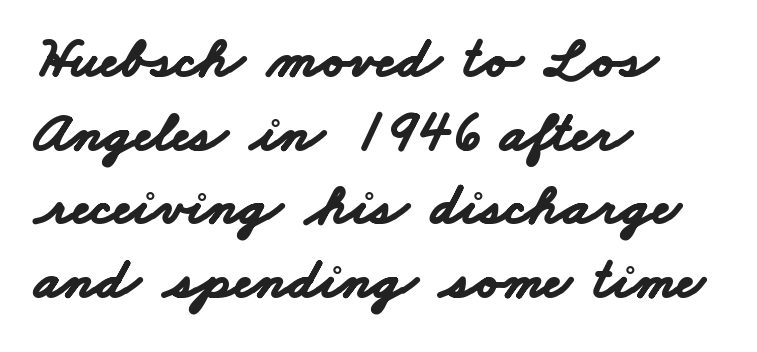
{"serif": "no", "bold": "yes", "weight": "bold", "width": "wide", "stroke_contrast": "low", "x_height": "small", "monospaced": "no", "underline": "no", "align": "left", "line_spacing": "normal", "line_spacing_ratio": 1.25, "letter_spacing": "normal", "letter_spacing_em": 0.0, "glyph_px": 59}
